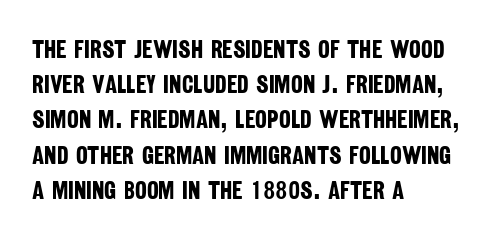
The image shows 25 px bold type; set left-aligned, normal line spacing (1.41x), normal letter spacing, not underlined.
